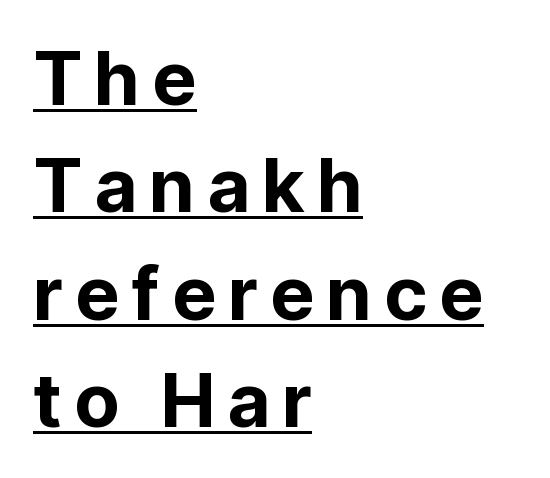
{"serif": "no", "italic": "no", "width": "normal", "stroke_contrast": "low", "x_height": "medium", "monospaced": "no", "underline": "yes", "align": "left", "line_spacing": "normal", "line_spacing_ratio": 1.45, "glyph_px": 74}
